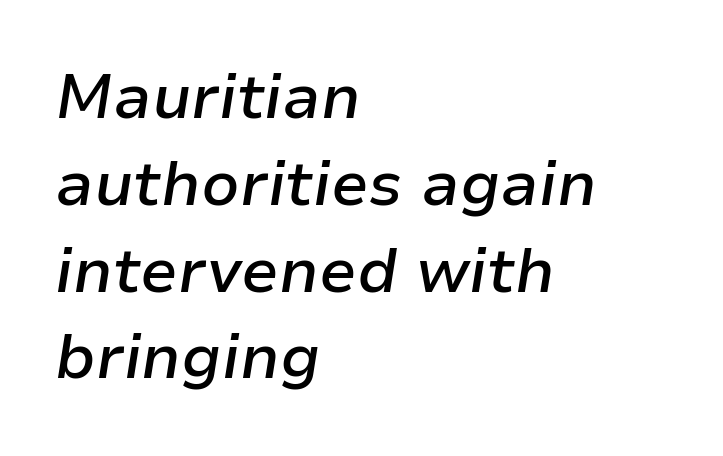
Posture: slanted. Each line starts at the same left margin while the right side varies. This rendering features lettering with no underline. Spacing verdict: proportional, widths tailored to each character. The rows are spaced the way most documents space them. Emphasis by weight is partial: semibold.
